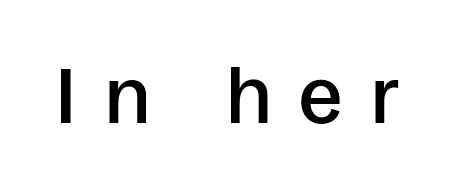
Each word looks stretched out because of the extra space between its letters. The lettering stays uniformly vertical, giving the passage a roman look. Do the characters align in a grid? No, the font is proportional. A typesetter would label this face a sans. The passage shown is not underscored anywhere.
